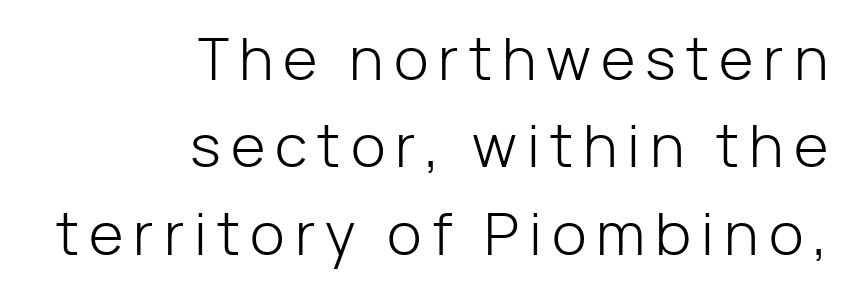
Q: Is the text bold? A: No.
Q: Is the text italic (slanted)? A: No, it is upright.
Q: Is the typeface a serif or a sans-serif typeface? A: Sans-serif.
Q: Is the text underlined? A: No.
Q: How is the paragraph aligned? A: Right-aligned.
Q: Is the spacing between lines tight, normal or loose? A: Normal.
Q: Width (condensed, normal, or wide)? A: Normal.
Q: Stroke contrast? A: Low.
Q: x-height? A: Medium.
Q: Monospaced? A: No.
